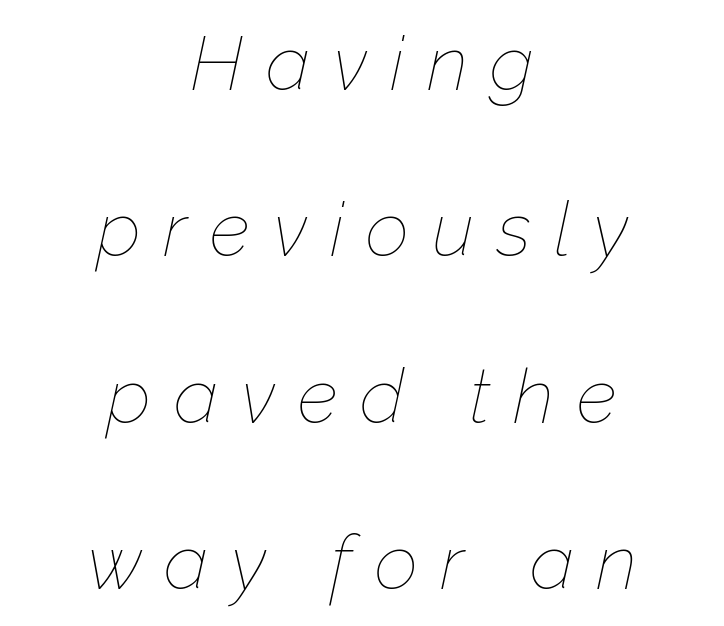
Q: Is the text bold? A: No.
Q: Is the text italic (slanted)? A: Yes, it leans right by about 12 degrees.
Q: Is the text underlined? A: No.
Q: How is the paragraph aligned? A: Centered.
Q: Is the spacing between letters normal or unusually wide? A: Unusually wide.
Q: Is the spacing between lines tight, normal or loose? A: Loose.
Q: Width (condensed, normal, or wide)? A: Normal.
Q: Stroke contrast? A: Low.
Q: x-height? A: Medium.
Q: Monospaced? A: No.
